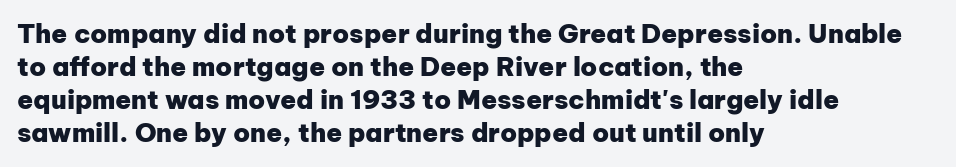
{"italic": "no", "bold": "yes", "underline": "no", "align": "left", "line_spacing": "normal", "line_spacing_ratio": 1.27, "letter_spacing": "normal", "letter_spacing_em": 0.0, "glyph_px": 26}
